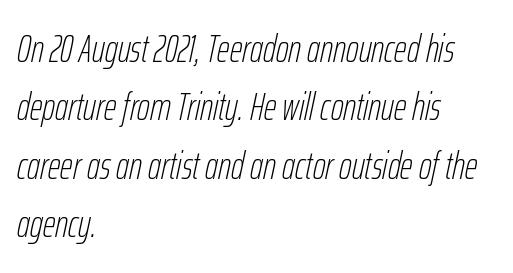
The image shows 39 px thin, condensed type, italic (leaning right); set left-aligned, normal line spacing (1.5x), normal letter spacing, not underlined; low stroke contrast and a medium x-height.
